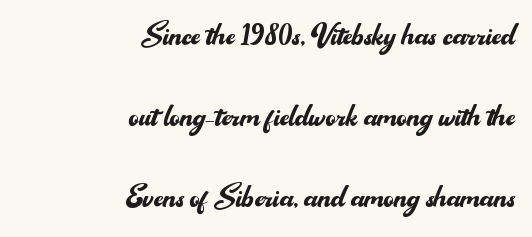
Any mark beneath the type? The region is blank. Character widths vary here, with narrow letters taking less room than wide ones. A quiet, ordinary-to-light weight characterises the typeface. Does extra space separate the letters? No, they use regular spacing. Is this a sans? Yes — the strokes have no serifs.
